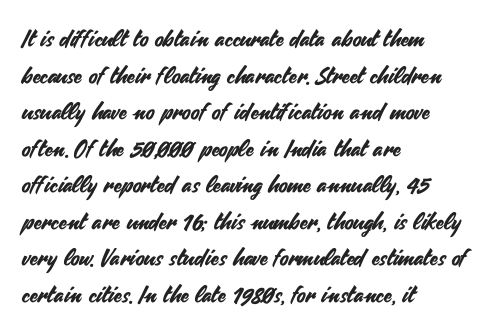
{"underline": "no", "align": "left", "line_spacing": "normal", "line_spacing_ratio": 1.59, "letter_spacing": "normal", "letter_spacing_em": 0.0, "glyph_px": 23}
